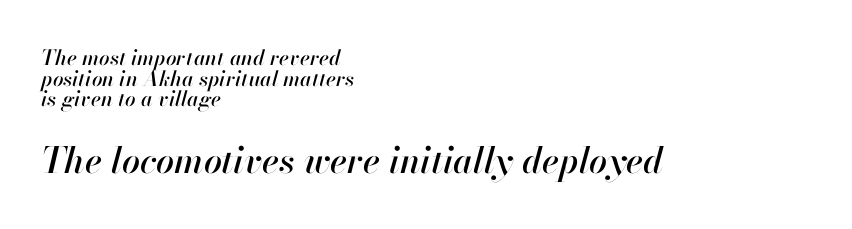
Q: Is the text italic (slanted)? A: Yes, it leans right by about 13 degrees.
Q: Is the text underlined? A: No.
Q: How is the paragraph aligned? A: Left-aligned.
Q: Is the spacing between letters normal or unusually wide? A: Normal.
Q: Is the spacing between lines tight, normal or loose? A: Tight.
Q: Which block of text is set in a larger size, the first (top) or the second (bottom)? A: The second (bottom) one.
Q: Width (condensed, normal, or wide)? A: Normal.
Q: Stroke contrast? A: High.
Q: x-height? A: Small.
Q: Monospaced? A: No.
